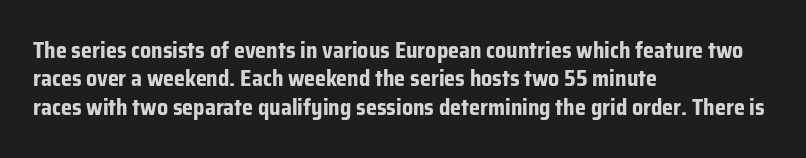
The image shows 22 px bold type, upright; set left-aligned, normal line spacing (1.29x), normal letter spacing, not underlined.
